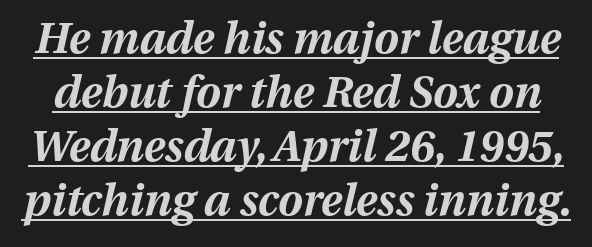
The image shows 44 px bold type, italic (leaning right); set line spacing 1.23x, normal letter spacing, underlined; medium stroke contrast and a medium x-height.
